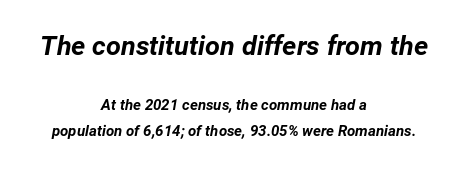
Q: Is the text bold? A: Yes.
Q: Is the text italic (slanted)? A: Yes, it leans right by about 12 degrees.
Q: Is the text underlined? A: No.
Q: How is the paragraph aligned? A: Centered.
Q: Is the spacing between letters normal or unusually wide? A: Normal.
Q: Is the spacing between lines tight, normal or loose? A: Normal.
Q: Which block of text is set in a larger size, the first (top) or the second (bottom)? A: The first (top) one.
